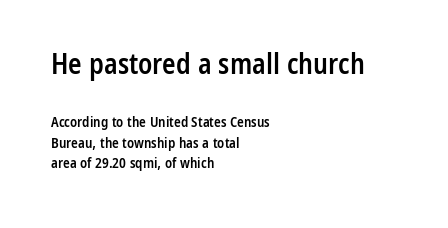
The image shows 28 px semibold, condensed sans-serif type, upright; set left-aligned, normal line spacing (1.48x), normal letter spacing, not underlined; the first (top) block is 2.0x larger; low stroke contrast and a medium x-height.
